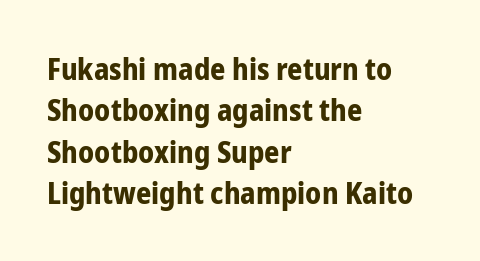
Bare-footed words on every line. Thick stems and heavy bowls — unmistakably bold. Unlike italic type, these characters show no tilt at all. Looks like regular typesetting: each glyph gets only the width it needs.
